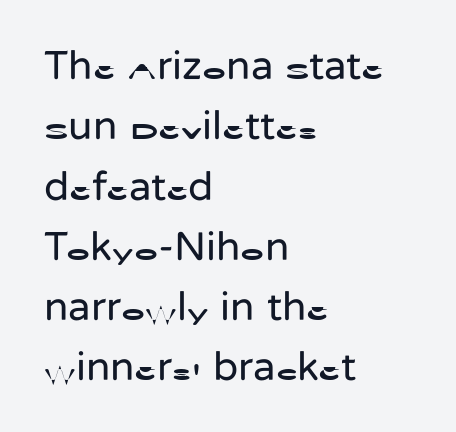
Vertical strokes here are truly vertical. Decoration check: the copy has no underline. The line-height multiplier appears to be the usual default. Each word holds together tightly as a unit, with standard inter-letter gaps.
